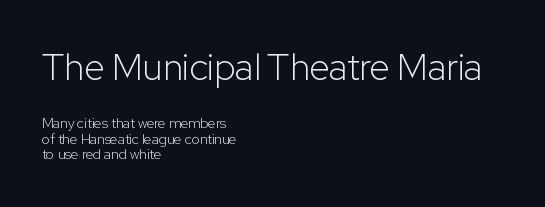
Each word holds together tightly as a unit, with standard inter-letter gaps. Vertical spacing — tight. The rendering uses natural spacing where letterforms have individual widths. Where is the straight margin? On the left. Check where the strokes stop: nothing finishes them off — pure sans.
